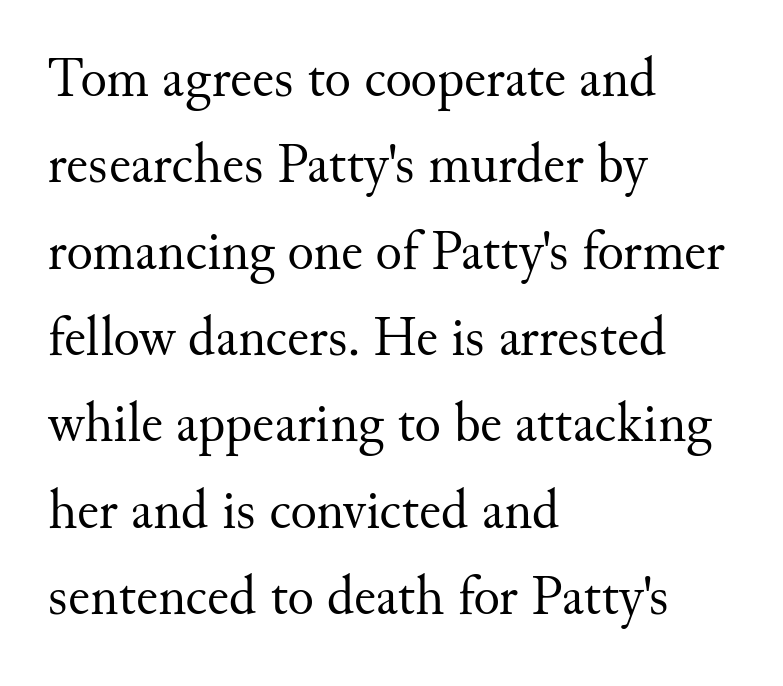
The image shows 55 px regular-weight serif type, upright; set left-aligned, normal line spacing (1.57x), normal letter spacing, not underlined; medium stroke contrast and a small x-height.
